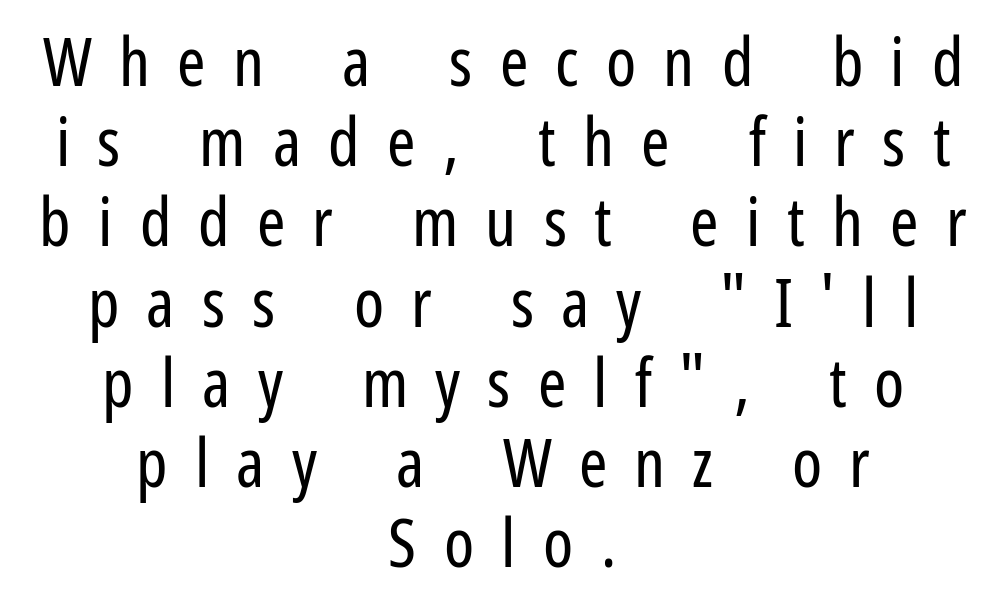
Q: Is the text bold? A: No.
Q: Is the text italic (slanted)? A: No, it is upright.
Q: Is the typeface a serif or a sans-serif typeface? A: Sans-serif.
Q: Is the text underlined? A: No.
Q: How is the paragraph aligned? A: Centered.
Q: Is the spacing between letters normal or unusually wide? A: Unusually wide.
Q: Width (condensed, normal, or wide)? A: Condensed.
Q: Stroke contrast? A: Low.
Q: x-height? A: Medium.
Q: Monospaced? A: No.
